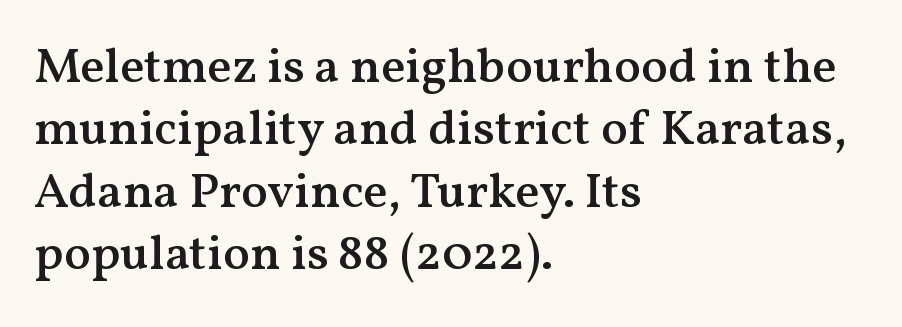
Q: Is the text bold? A: Semi-bold.
Q: Is the text italic (slanted)? A: No, it is upright.
Q: Is the typeface a serif or a sans-serif typeface? A: Serif.
Q: Is the text underlined? A: No.
Q: How is the paragraph aligned? A: Left-aligned.
Q: Is the spacing between letters normal or unusually wide? A: Normal.
Q: Is the spacing between lines tight, normal or loose? A: Normal.
Q: Width (condensed, normal, or wide)? A: Normal.
Q: Stroke contrast? A: Medium.
Q: x-height? A: Medium.
Q: Monospaced? A: No.
